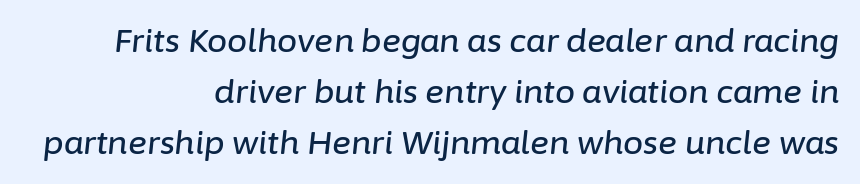
Descenders are the only things crossing below the line. The rendering anchors every line to the right-hand side. Line spacing here is normal. Does extra space separate the letters? No, they use regular spacing.
